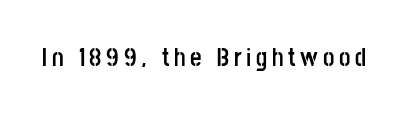
{"italic": "no", "bold": "yes", "underline": "no", "glyph_px": 25}
